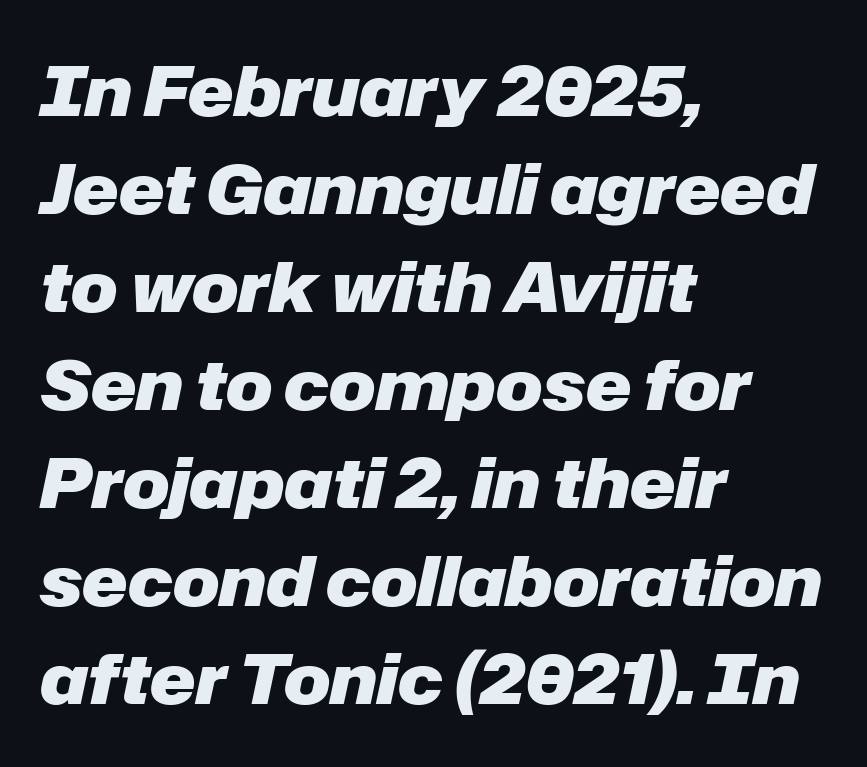
Weight: bold. No extra tracking has been applied to these lines. These lines were composed using italics. Horizontally, the lines are justified to the leading edge only. Spacing verdict: proportional, widths tailored to each character.
